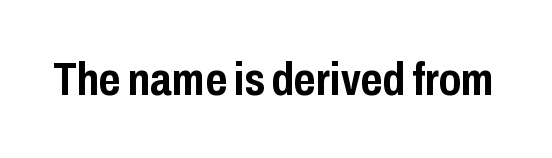
{"serif": "no", "italic": "no", "bold": "yes", "weight": "semibold", "width": "condensed", "stroke_contrast": "low", "x_height": "medium", "monospaced": "no", "underline": "no", "letter_spacing": "normal", "letter_spacing_em": 0.0, "glyph_px": 47}
